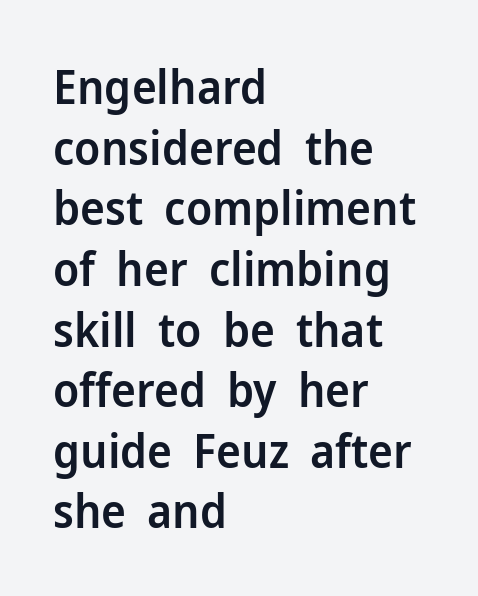
Q: Is the text bold? A: Semi-bold.
Q: Is the text italic (slanted)? A: No, it is upright.
Q: Is the typeface a serif or a sans-serif typeface? A: Sans-serif.
Q: Is the text underlined? A: No.
Q: How is the paragraph aligned? A: Left-aligned.
Q: Is the spacing between letters normal or unusually wide? A: Normal.
Q: Is the spacing between lines tight, normal or loose? A: Normal.
Q: Width (condensed, normal, or wide)? A: Normal.
Q: Stroke contrast? A: Low.
Q: x-height? A: Medium.
Q: Monospaced? A: No.
